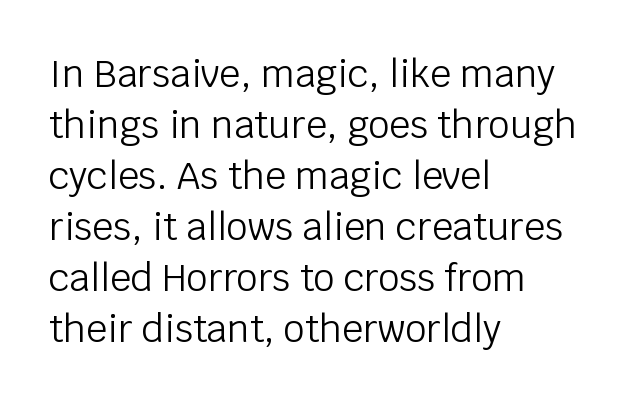
Q: Is the text bold? A: No.
Q: Is the text italic (slanted)? A: No, it is upright.
Q: Is the typeface a serif or a sans-serif typeface? A: Sans-serif.
Q: Is the text underlined? A: No.
Q: How is the paragraph aligned? A: Left-aligned.
Q: Is the spacing between letters normal or unusually wide? A: Normal.
Q: Is the spacing between lines tight, normal or loose? A: Normal.
Q: Width (condensed, normal, or wide)? A: Normal.
Q: Stroke contrast? A: Low.
Q: x-height? A: Large.
Q: Monospaced? A: No.
